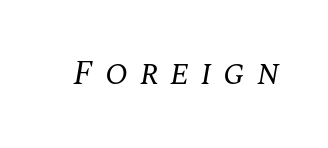
Q: Is the text bold? A: No.
Q: Is the text italic (slanted)? A: Yes, it leans right by about 10 degrees.
Q: Is the typeface a serif or a sans-serif typeface? A: Serif.
Q: Is the text underlined? A: No.
Q: Is the spacing between letters normal or unusually wide? A: Unusually wide.
Q: Width (condensed, normal, or wide)? A: Normal.
Q: Stroke contrast? A: Medium.
Q: x-height? A: Large.
Q: Monospaced? A: No.
